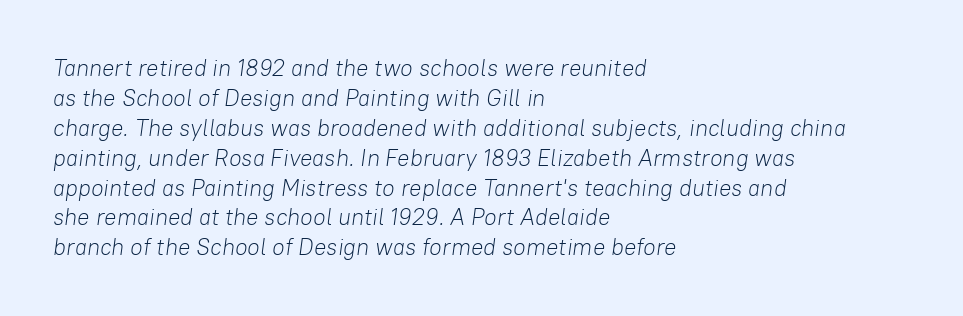
Horizontally, the lines are justified to the leading edge only. Stem width sits at or under what a default text font uses. Characters are canted at an angle relative to the baseline's perpendicular. The designer left line spacing at the default.
